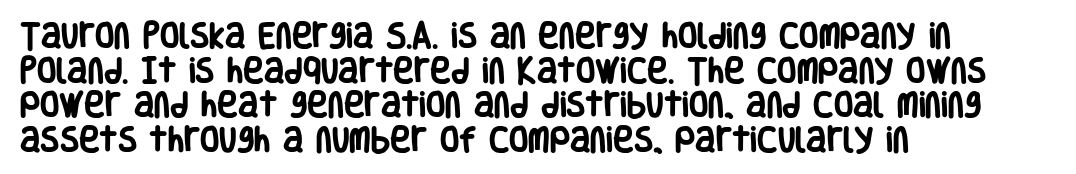
Words appear dense and cohesive because spacing is normal. A roman cut, with each character standing at attention. Proportional: the letters do not fall into vertical columns. Check under the words: just untouched page. The letters are bold, with thick, heavy strokes.
